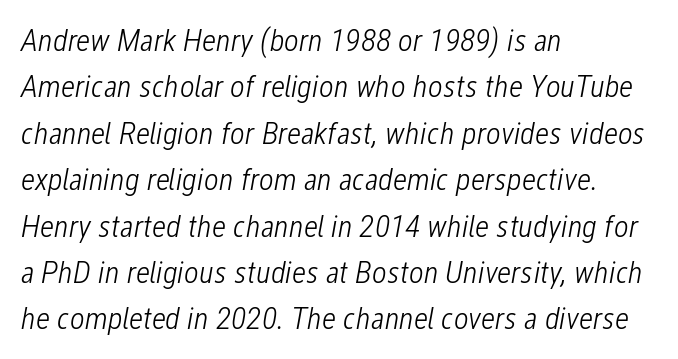
The image shows 32 px light, condensed type, italic (leaning right); set left-aligned, normal line spacing (1.45x), normal letter spacing, not underlined; low stroke contrast and a medium x-height.
